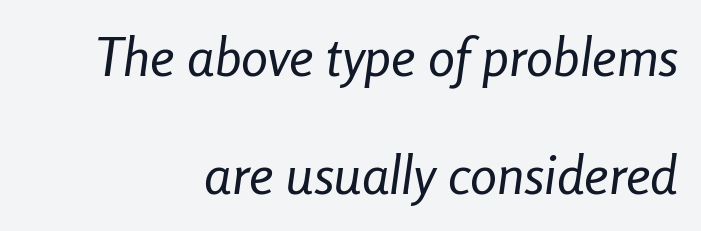
Q: Is the text bold? A: No.
Q: Is the text italic (slanted)? A: Yes, it leans right by about 8 degrees.
Q: Is the text underlined? A: No.
Q: How is the paragraph aligned? A: Right-aligned.
Q: Is the spacing between letters normal or unusually wide? A: Normal.
Q: Is the spacing between lines tight, normal or loose? A: Loose.
Q: Width (condensed, normal, or wide)? A: Condensed.
Q: Stroke contrast? A: Low.
Q: x-height? A: Medium.
Q: Monospaced? A: No.
